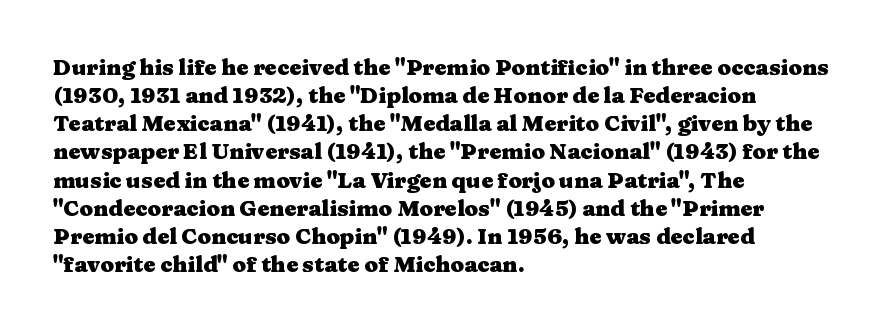
Q: Is the text bold? A: Yes.
Q: Is the text italic (slanted)? A: No, it is upright.
Q: Is the text underlined? A: No.
Q: How is the paragraph aligned? A: Left-aligned.
Q: Is the spacing between letters normal or unusually wide? A: Normal.
Q: Is the spacing between lines tight, normal or loose? A: Normal.
